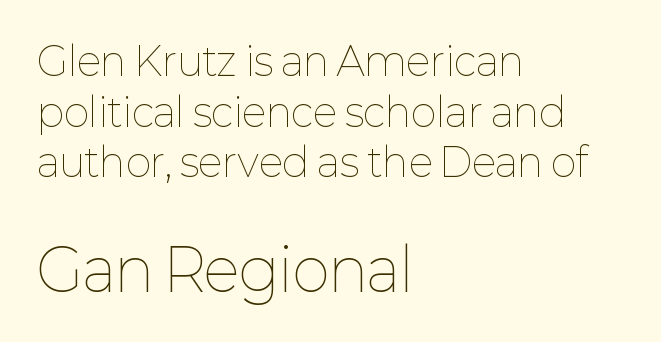
Q: Is the text bold? A: No.
Q: Is the text italic (slanted)? A: No, it is upright.
Q: Is the text underlined? A: No.
Q: How is the paragraph aligned? A: Left-aligned.
Q: Is the spacing between letters normal or unusually wide? A: Normal.
Q: Is the spacing between lines tight, normal or loose? A: Normal.
Q: Which block of text is set in a larger size, the first (top) or the second (bottom)? A: The second (bottom) one.
Q: Width (condensed, normal, or wide)? A: Normal.
Q: Stroke contrast? A: Low.
Q: x-height? A: Medium.
Q: Monospaced? A: No.
